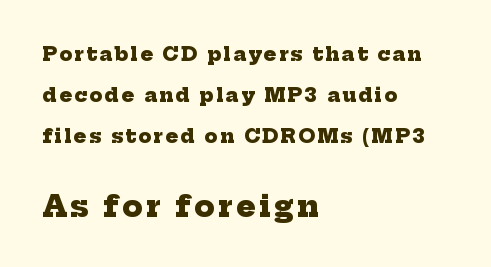
The image shows 29 px heavy serif type; set left-aligned, loose line spacing (2.15x), not underlined; the second (bottom) block is 1.53x larger; low stroke contrast and a medium x-height.
